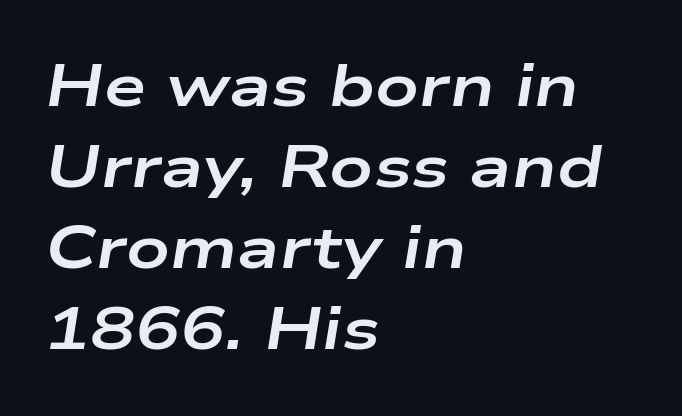
An italicized treatment has been applied to the whole sample. Each glyph is drawn with heavy, bold strokes. Character widths vary here, with narrow letters taking less room than wide ones. Horizontally, the lines are justified to the leading edge only. These lines keep a tight, regular rhythm from letter to letter. The rows are spaced the way most documents space them.
